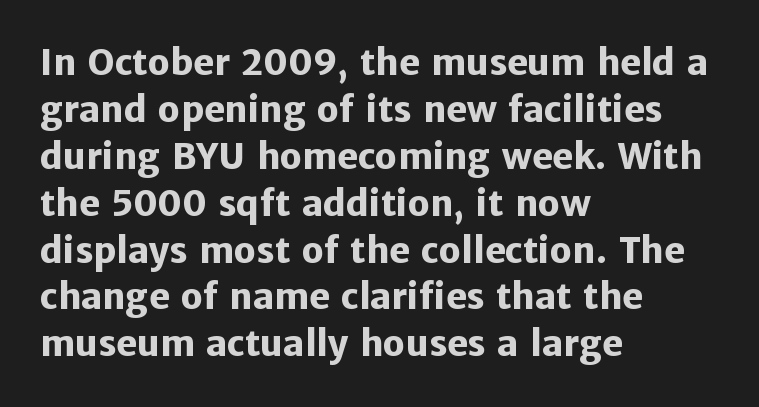
The image shows 35 px heavy sans-serif type, upright; set left-aligned, normal line spacing (1.34x), normal letter spacing, not underlined; low stroke contrast and a medium x-height.
